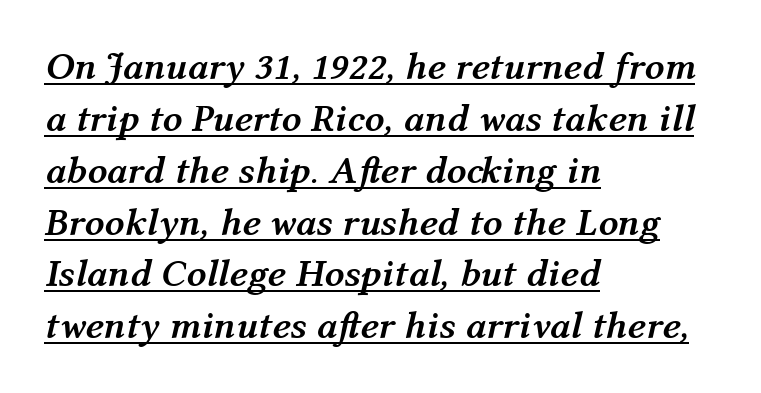
The image shows 39 px semibold type, italic (leaning right); set left-aligned, normal line spacing (1.33x), normal letter spacing, underlined; medium stroke contrast and a medium x-height.
